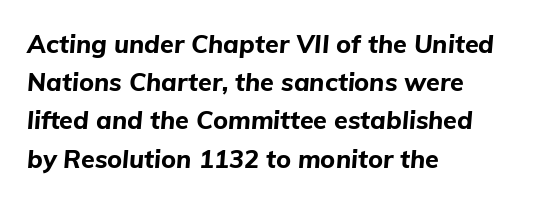
The lettering tilts uniformly, giving the passage an italic look. The rendering uses a moderate line-height, typical for paragraphs. The letters sit at their default tracking, neither squeezed nor spread. Set as a true bold cut, around the 700 mark. Only glyphs here, with clear space below each row. Layout note: lines flush left.
